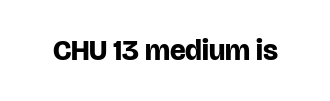
Q: Is the text bold? A: Yes.
Q: Is the text italic (slanted)? A: No, it is upright.
Q: Is the typeface a serif or a sans-serif typeface? A: Sans-serif.
Q: Is the text underlined? A: No.
Q: Is the spacing between letters normal or unusually wide? A: Normal.
Q: Width (condensed, normal, or wide)? A: Normal.
Q: Stroke contrast? A: Low.
Q: x-height? A: Large.
Q: Monospaced? A: No.
